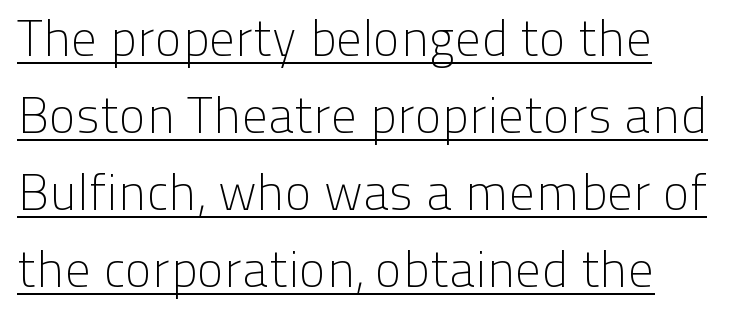
Q: Is the text bold? A: No.
Q: Is the text italic (slanted)? A: No, it is upright.
Q: Is the typeface a serif or a sans-serif typeface? A: Sans-serif.
Q: Is the text underlined? A: Yes.
Q: How is the paragraph aligned? A: Left-aligned.
Q: Is the spacing between letters normal or unusually wide? A: Normal.
Q: Is the spacing between lines tight, normal or loose? A: Normal.
Q: Width (condensed, normal, or wide)? A: Normal.
Q: Stroke contrast? A: Low.
Q: x-height? A: Medium.
Q: Monospaced? A: No.
